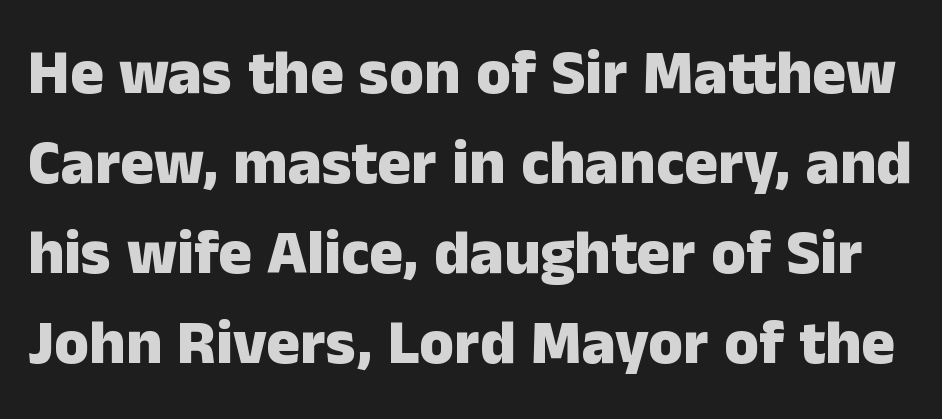
{"serif": "no", "italic": "no", "bold": "yes", "weight": "heavy", "width": "normal", "stroke_contrast": "low", "x_height": "medium", "monospaced": "no", "underline": "no", "line_spacing": "normal", "line_spacing_ratio": 1.43, "letter_spacing": "normal", "letter_spacing_em": 0.0, "glyph_px": 63}
